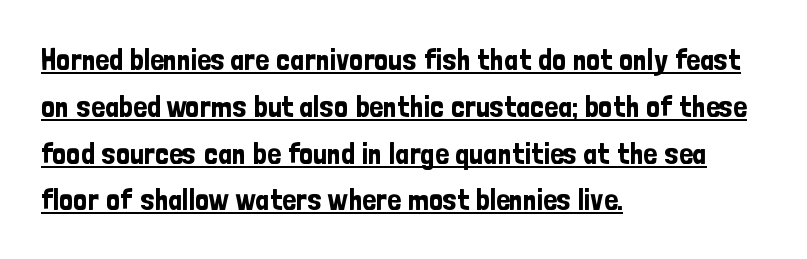
{"serif": "no", "italic": "no", "width": "condensed", "stroke_contrast": "low", "x_height": "medium", "monospaced": "no", "underline": "yes", "align": "left", "line_spacing": "normal", "line_spacing_ratio": 1.56, "letter_spacing": "normal", "letter_spacing_em": 0.0, "glyph_px": 30}
